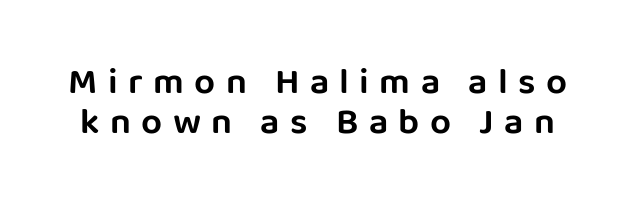
{"serif": "no", "italic": "no", "width": "normal", "stroke_contrast": "low", "x_height": "large", "monospaced": "no", "underline": "no", "line_spacing": "tight", "line_spacing_ratio": 1.07, "letter_spacing": "wide", "letter_spacing_em": 0.28, "glyph_px": 37}
